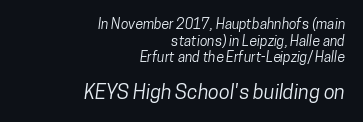
Q: Is the text underlined? A: No.
Q: How is the paragraph aligned? A: Right-aligned.
Q: Is the spacing between letters normal or unusually wide? A: Normal.
Q: Which block of text is set in a larger size, the first (top) or the second (bottom)? A: The second (bottom) one.
